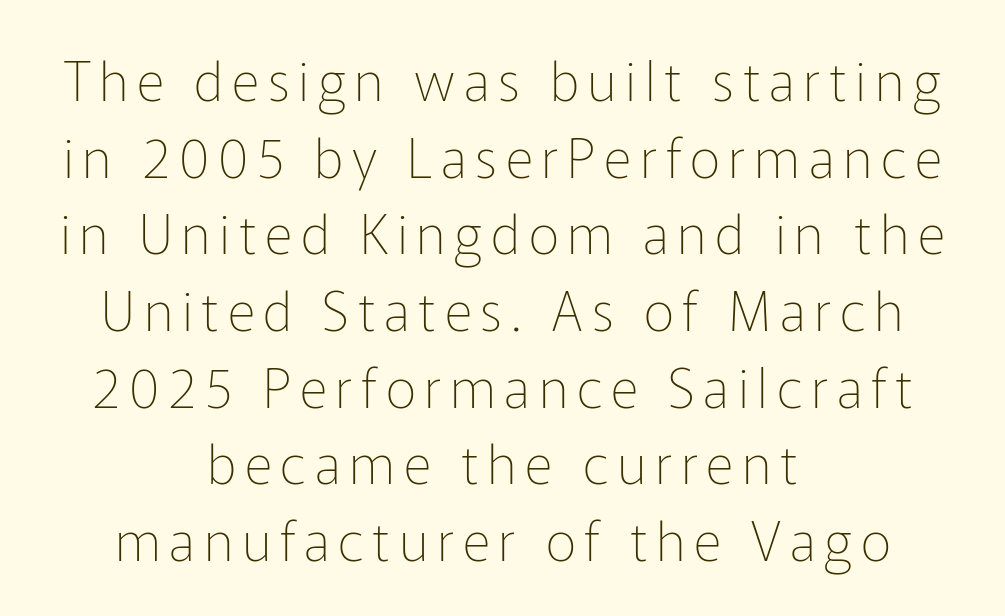
The space directly below the letters is spotless. The rendering positions every line midway between the sides. Does the type have serifs? No, each stem ends abruptly. Each letter keeps its own natural width here, so spacing adapts to shape. A typesetter would call this leading conventional body-copy spacing. This sample uses an upright cut, with every glyph sitting square on the baseline.
